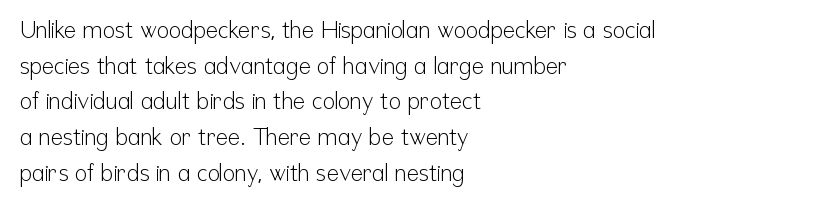
The image shows 23 px text type, upright; set left-aligned, normal line spacing (1.55x), normal letter spacing, not underlined.
